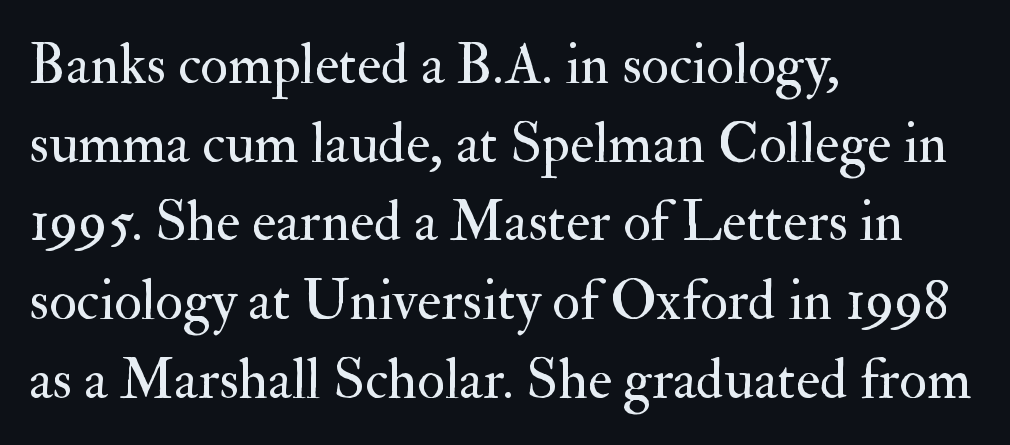
Q: Is the text bold? A: No.
Q: Is the text italic (slanted)? A: No, it is upright.
Q: Is the typeface a serif or a sans-serif typeface? A: Serif.
Q: Is the text underlined? A: No.
Q: How is the paragraph aligned? A: Left-aligned.
Q: Is the spacing between letters normal or unusually wide? A: Normal.
Q: Is the spacing between lines tight, normal or loose? A: Normal.
Q: Width (condensed, normal, or wide)? A: Normal.
Q: Stroke contrast? A: Medium.
Q: x-height? A: Small.
Q: Monospaced? A: No.
